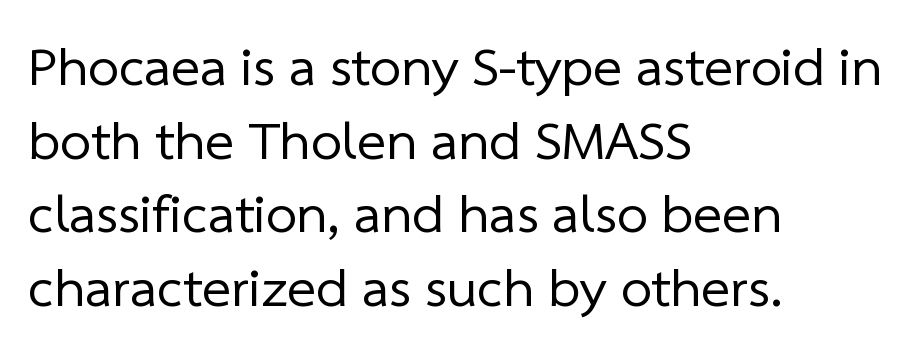
Q: Is the text bold? A: No.
Q: Is the typeface a serif or a sans-serif typeface? A: Sans-serif.
Q: Is the text underlined? A: No.
Q: How is the paragraph aligned? A: Left-aligned.
Q: Is the spacing between letters normal or unusually wide? A: Normal.
Q: Is the spacing between lines tight, normal or loose? A: Normal.
Q: Width (condensed, normal, or wide)? A: Normal.
Q: Stroke contrast? A: Low.
Q: x-height? A: Medium.
Q: Monospaced? A: No.
